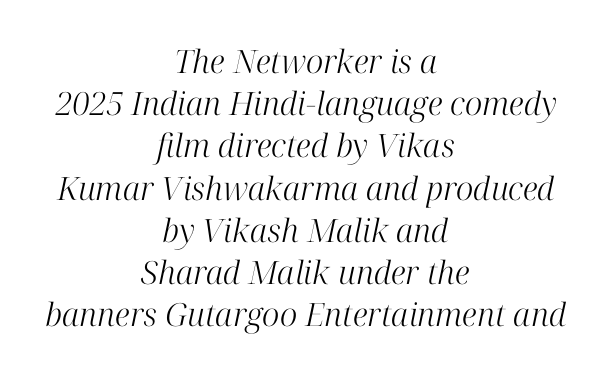
The image shows 32 px light serif type, italic (leaning right); set centered, normal line spacing (1.32x), normal letter spacing, not underlined; high stroke contrast and a medium x-height.
